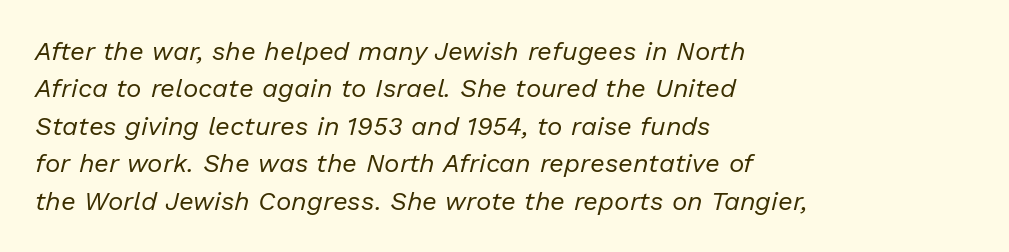
Q: Is the text bold? A: No.
Q: Is the text italic (slanted)? A: Yes, it leans right by about 13 degrees.
Q: Is the text underlined? A: No.
Q: How is the paragraph aligned? A: Left-aligned.
Q: Is the spacing between letters normal or unusually wide? A: Normal.
Q: Is the spacing between lines tight, normal or loose? A: Normal.
